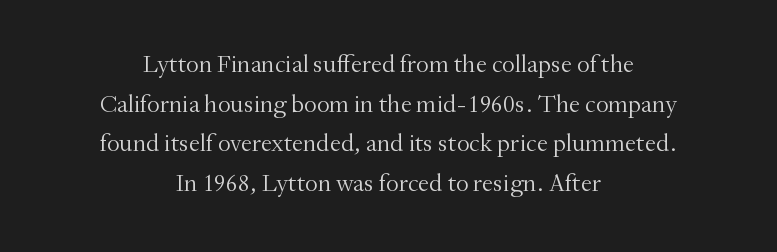
Q: Is the text bold? A: No.
Q: Is the text italic (slanted)? A: No, it is upright.
Q: Is the text underlined? A: No.
Q: How is the paragraph aligned? A: Centered.
Q: Is the spacing between letters normal or unusually wide? A: Normal.
Q: Is the spacing between lines tight, normal or loose? A: Normal.
